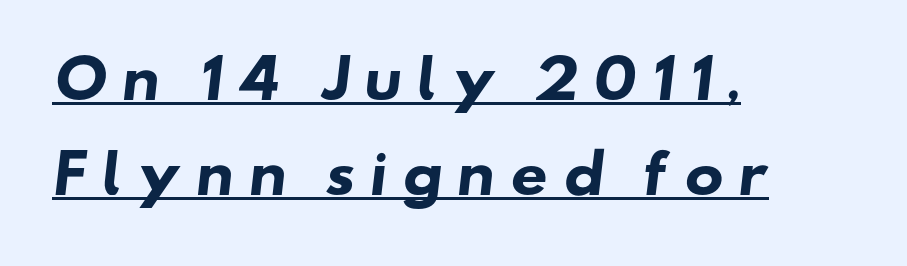
Caption: bold face, heavy strokes. Tracking value appears strongly positive — letters spread wide. This sample has the flowing, uneven cadence of proportional lettering. The characters display no serif detailing; their extremities are plain.
